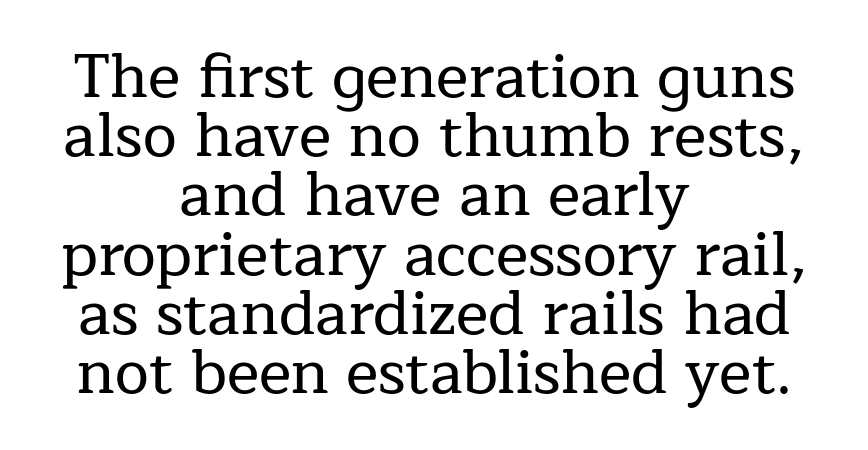
{"serif": "yes", "italic": "no", "width": "normal", "stroke_contrast": "low", "x_height": "medium", "monospaced": "no", "underline": "no", "align": "center", "line_spacing": "tight", "line_spacing_ratio": 0.97, "letter_spacing": "normal", "letter_spacing_em": 0.0, "glyph_px": 61}
